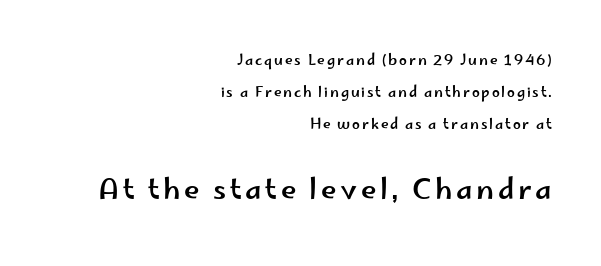
{"serif": "no", "italic": "no", "width": "wide", "stroke_contrast": "low", "x_height": "small", "monospaced": "no", "underline": "no", "align": "right", "line_spacing": "loose", "line_spacing_ratio": 2.29, "larger_block": "second", "size_ratio": 2.0, "glyph_px": 28}
